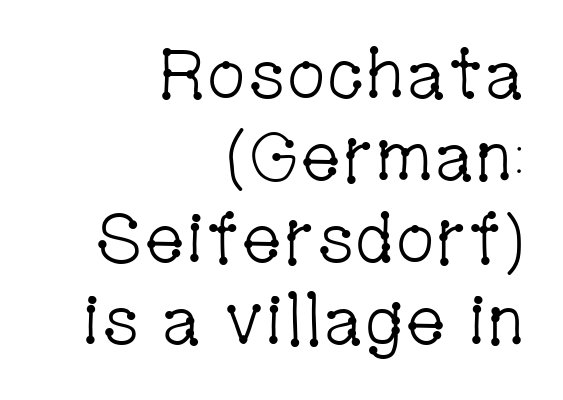
{"serif": "yes", "italic": "no", "bold": "no", "weight": "light", "width": "condensed", "stroke_contrast": "low", "x_height": "medium", "monospaced": "no", "underline": "no", "align": "right", "line_spacing_ratio": 1.17, "letter_spacing": "normal", "letter_spacing_em": 0.0, "glyph_px": 70}
